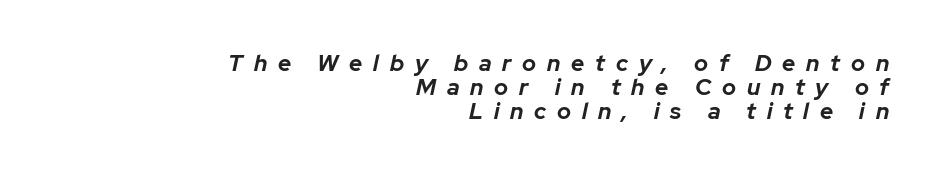
The paragraph has a hard right edge and a soft left edge. If you measured baseline to baseline, you'd find a short distance. The text carries the slant typical of an italic or oblique font. Is the type bold? Yes — the strokes are clearly thick and heavy. The space beneath each line is pristine and unruled.
